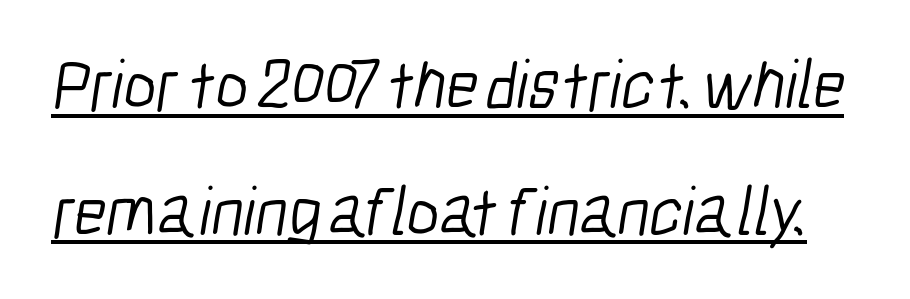
{"serif": "no", "bold": "no", "weight": "light", "width": "condensed", "stroke_contrast": "low", "x_height": "medium", "monospaced": "no", "underline": "yes", "line_spacing_ratio": 1.81, "letter_spacing": "normal", "letter_spacing_em": 0.0, "glyph_px": 70}
